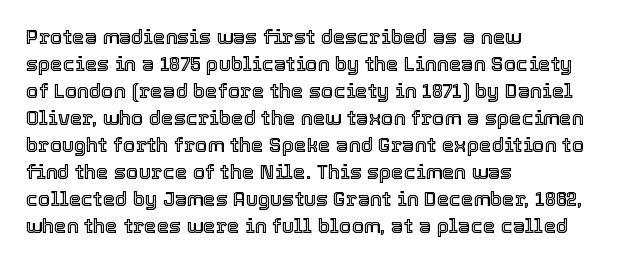
{"italic": "no", "underline": "no", "align": "left", "line_spacing": "normal", "line_spacing_ratio": 1.35, "letter_spacing": "normal", "letter_spacing_em": 0.0, "glyph_px": 20}
